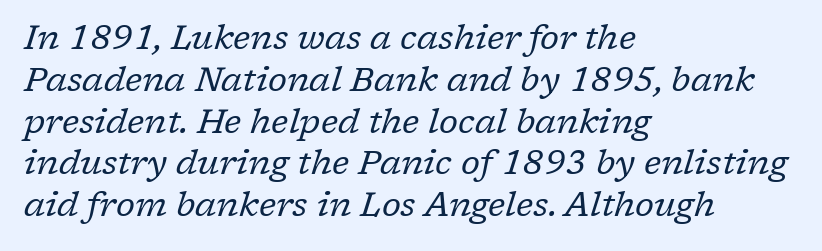
{"serif": "yes", "italic": "yes", "lean": "right", "slant_degrees": 17, "bold": "no", "weight": "regular", "width": "normal", "stroke_contrast": "low", "x_height": "medium", "monospaced": "no", "underline": "no", "align": "left", "line_spacing_ratio": 1.23, "letter_spacing": "normal", "letter_spacing_em": 0.0, "glyph_px": 34}
